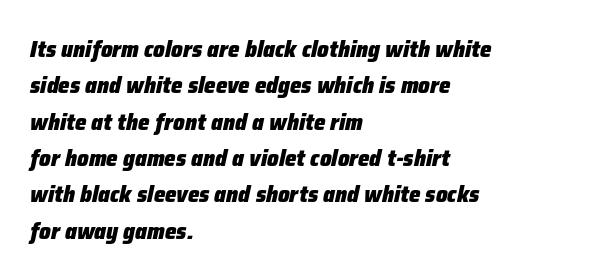
The image shows 23 px bold type, italic (leaning right); set left-aligned, normal line spacing (1.58x), normal letter spacing, not underlined.
